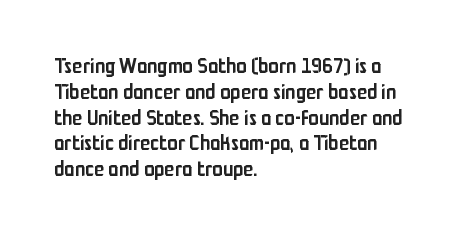
Weight: semibold (demi). Clear beneath every line of the passage. Nothing unusual about the tracking: characters are spaced as the font intends. Notice how the stems are strictly vertical — no italics here. This sample is left-justified, so line endings fall wherever the words run out.
